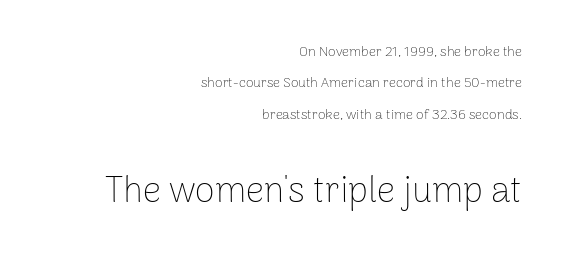
The image shows 36 px thin sans-serif type, upright; set right-aligned, loose line spacing (2.24x), normal letter spacing, not underlined; the second (bottom) block is 2.57x larger; low stroke contrast and a medium x-height.
